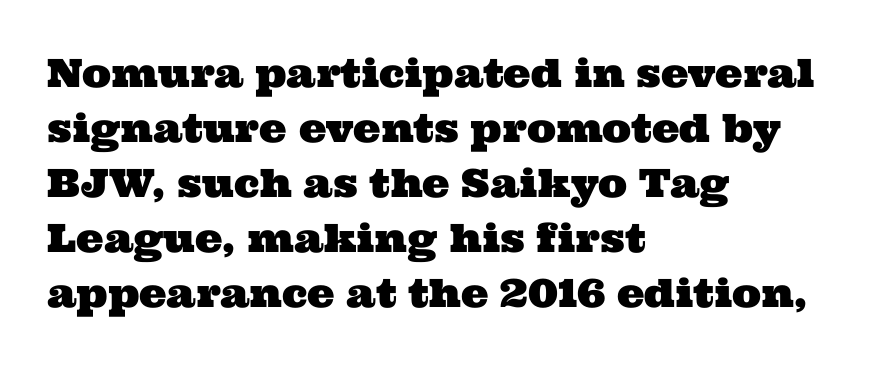
{"serif": "yes", "width": "wide", "stroke_contrast": "medium", "x_height": "medium", "monospaced": "no", "underline": "no", "align": "left", "line_spacing": "normal", "line_spacing_ratio": 1.41, "letter_spacing": "normal", "letter_spacing_em": 0.0, "glyph_px": 39}
